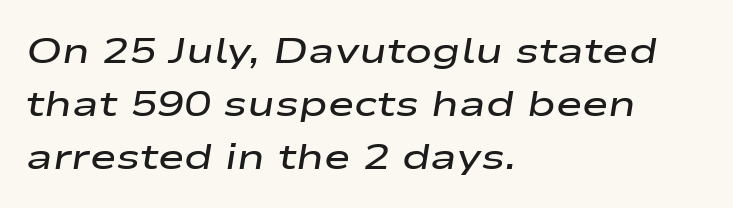
Q: Is the text bold? A: Semi-bold.
Q: Is the text italic (slanted)? A: Yes, it leans right by about 9 degrees.
Q: Is the text underlined? A: No.
Q: How is the paragraph aligned? A: Left-aligned.
Q: Is the spacing between letters normal or unusually wide? A: Normal.
Q: Is the spacing between lines tight, normal or loose? A: Normal.
Q: Width (condensed, normal, or wide)? A: Wide.
Q: Stroke contrast? A: Low.
Q: x-height? A: Medium.
Q: Monospaced? A: No.
